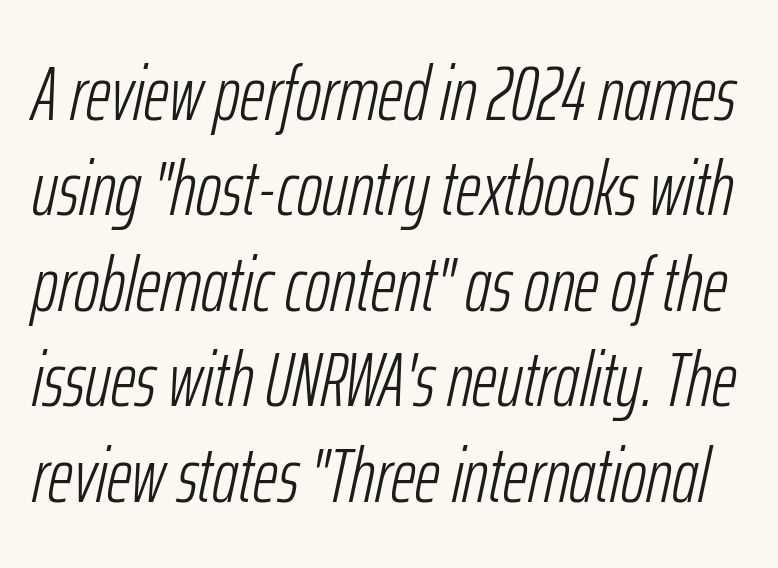
Q: Is the text bold? A: No.
Q: Is the text italic (slanted)? A: Yes, it leans right by about 12 degrees.
Q: Is the text underlined? A: No.
Q: Is the spacing between letters normal or unusually wide? A: Normal.
Q: Width (condensed, normal, or wide)? A: Condensed.
Q: Stroke contrast? A: Low.
Q: x-height? A: Medium.
Q: Monospaced? A: No.
